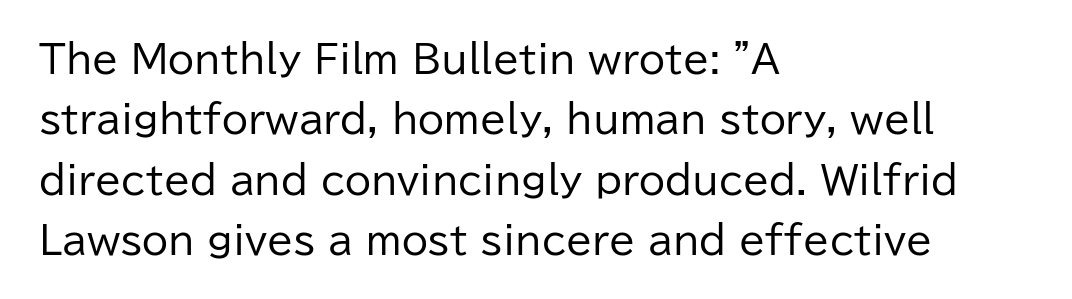
Q: Is the text bold? A: No.
Q: Is the text italic (slanted)? A: No, it is upright.
Q: Is the typeface a serif or a sans-serif typeface? A: Sans-serif.
Q: Is the text underlined? A: No.
Q: How is the paragraph aligned? A: Left-aligned.
Q: Is the spacing between letters normal or unusually wide? A: Normal.
Q: Is the spacing between lines tight, normal or loose? A: Normal.
Q: Width (condensed, normal, or wide)? A: Normal.
Q: Stroke contrast? A: Low.
Q: x-height? A: Medium.
Q: Monospaced? A: No.
